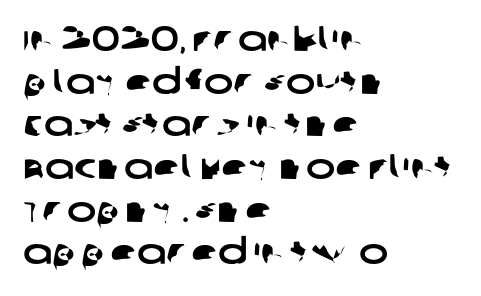
The image shows 35 px wide sans-serif type; set left-aligned, line spacing 1.22x, normal letter spacing, not underlined; low stroke contrast and a large x-height.
